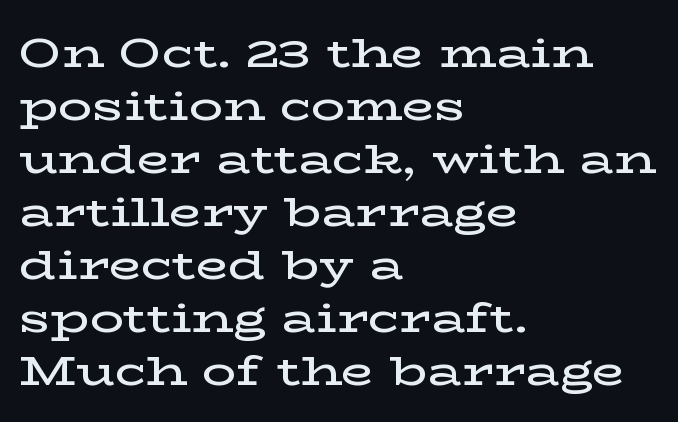
Q: Is the text bold? A: Semi-bold.
Q: Is the text italic (slanted)? A: No, it is upright.
Q: Is the typeface a serif or a sans-serif typeface? A: Serif.
Q: Is the text underlined? A: No.
Q: How is the paragraph aligned? A: Left-aligned.
Q: Is the spacing between letters normal or unusually wide? A: Normal.
Q: Is the spacing between lines tight, normal or loose? A: Normal.
Q: Width (condensed, normal, or wide)? A: Wide.
Q: Stroke contrast? A: Low.
Q: x-height? A: Medium.
Q: Monospaced? A: No.
